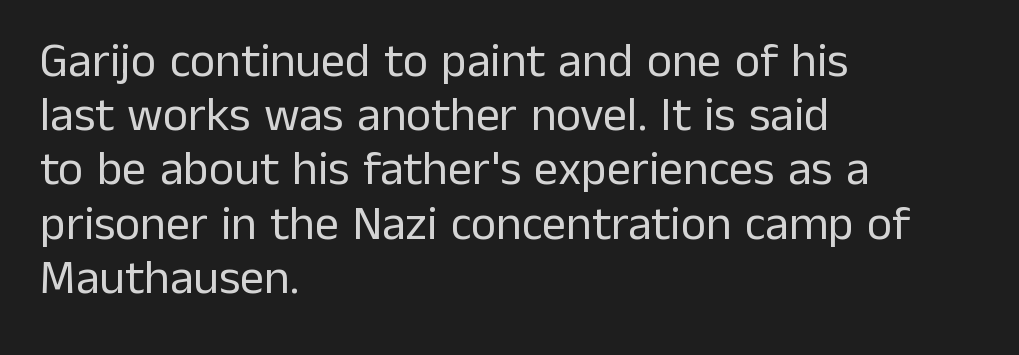
{"serif": "no", "italic": "no", "bold": "no", "weight": "regular", "width": "normal", "stroke_contrast": "low", "x_height": "medium", "monospaced": "no", "underline": "no", "align": "left", "line_spacing": "tight", "line_spacing_ratio": 1.13, "letter_spacing": "normal", "letter_spacing_em": 0.0, "glyph_px": 48}
